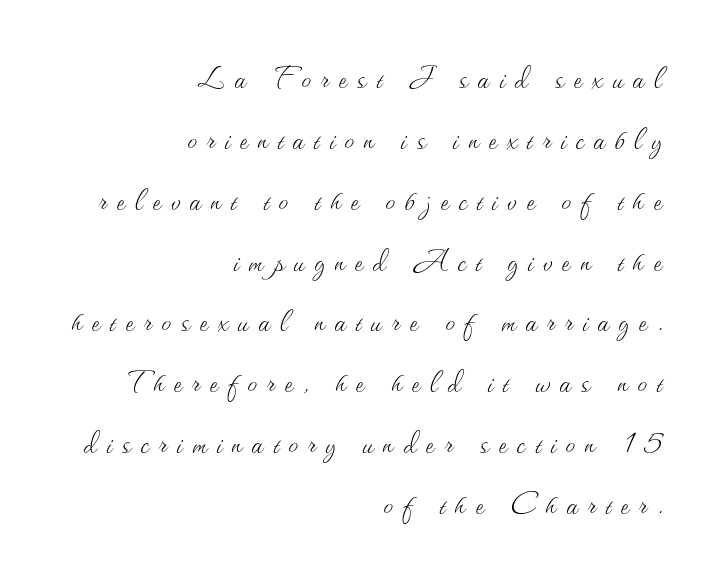
{"bold": "no", "weight": "thin", "width": "normal", "stroke_contrast": "medium", "x_height": "small", "monospaced": "no", "underline": "no", "align": "right", "line_spacing": "normal", "line_spacing_ratio": 1.56, "letter_spacing": "wide", "letter_spacing_em": 0.25, "glyph_px": 39}
